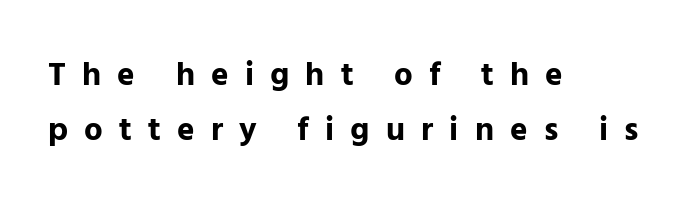
Q: Is the text bold? A: Yes.
Q: Is the text italic (slanted)? A: No, it is upright.
Q: Is the typeface a serif or a sans-serif typeface? A: Sans-serif.
Q: Is the text underlined? A: No.
Q: How is the paragraph aligned? A: Left-aligned.
Q: Is the spacing between letters normal or unusually wide? A: Unusually wide.
Q: Is the spacing between lines tight, normal or loose? A: Normal.
Q: Width (condensed, normal, or wide)? A: Normal.
Q: Stroke contrast? A: Low.
Q: x-height? A: Medium.
Q: Monospaced? A: No.
